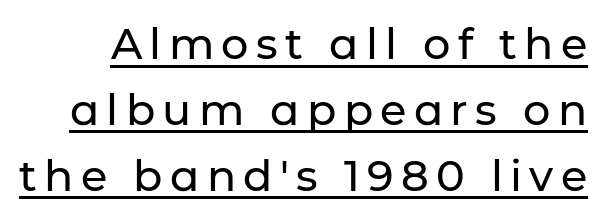
The typography opts for an upright posture over an oblique one. These lines are rendered in a variable-pitch font. Font category for this specimen: sans-serif. The rendered words wear a rule along their underside. The vertical gap from one line to the next is medium.
